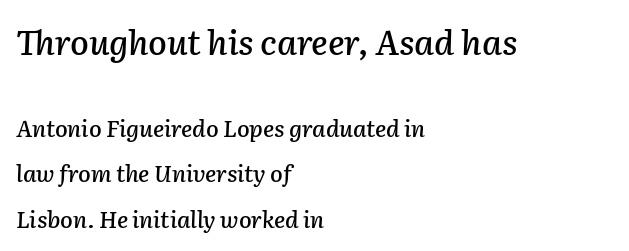
{"italic": "yes", "lean": "right", "slant_degrees": 2, "width": "normal", "stroke_contrast": "low", "x_height": "medium", "monospaced": "no", "underline": "no", "align": "left", "line_spacing": "loose", "line_spacing_ratio": 1.97, "letter_spacing": "normal", "letter_spacing_em": 0.0, "larger_block": "first", "size_ratio": 1.48, "glyph_px": 34}
